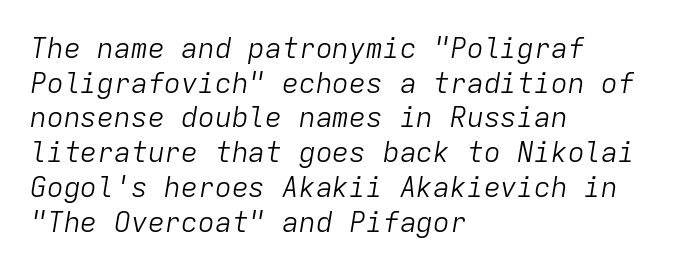
{"italic": "yes", "lean": "right", "slant_degrees": 9, "bold": "no", "weight": "light", "width": "normal", "stroke_contrast": "low", "x_height": "medium", "monospaced": "yes", "underline": "no", "align": "left", "line_spacing_ratio": 1.24, "letter_spacing": "normal", "letter_spacing_em": 0.0, "glyph_px": 28}
